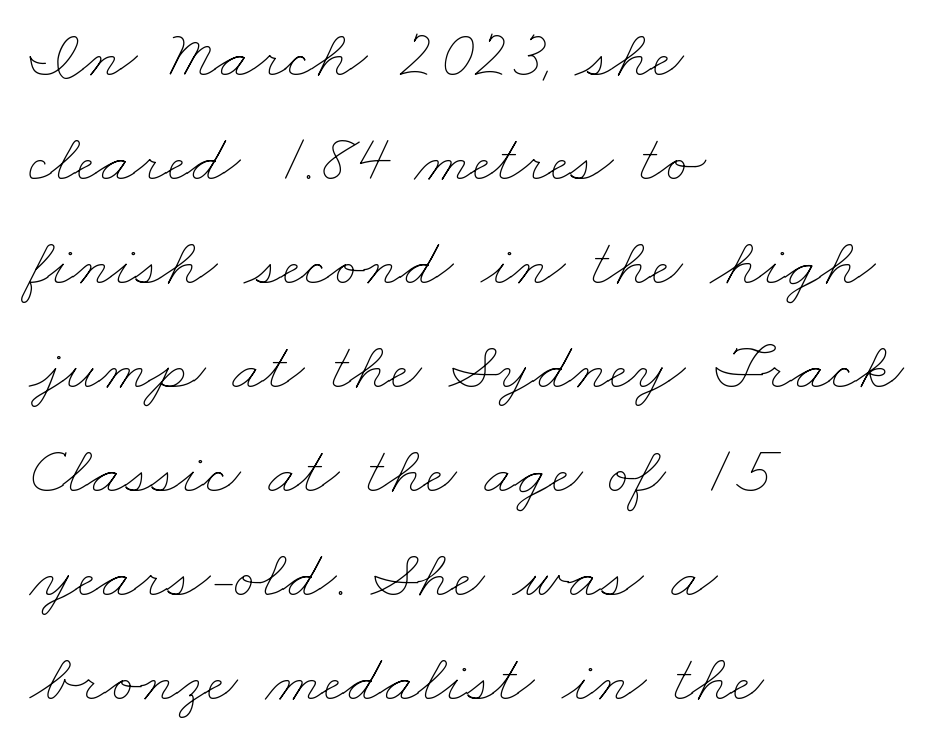
{"bold": "no", "weight": "thin", "width": "wide", "stroke_contrast": "low", "x_height": "small", "monospaced": "no", "underline": "no", "align": "left", "line_spacing": "normal", "line_spacing_ratio": 1.53, "letter_spacing": "normal", "letter_spacing_em": 0.0, "glyph_px": 68}
